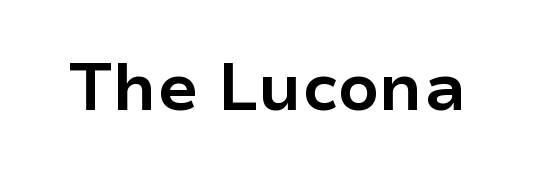
Q: Is the text bold? A: Yes.
Q: Is the text italic (slanted)? A: No, it is upright.
Q: Is the typeface a serif or a sans-serif typeface? A: Sans-serif.
Q: Is the text underlined? A: No.
Q: Is the spacing between letters normal or unusually wide? A: Normal.
Q: Width (condensed, normal, or wide)? A: Normal.
Q: Stroke contrast? A: Low.
Q: x-height? A: Medium.
Q: Monospaced? A: No.
